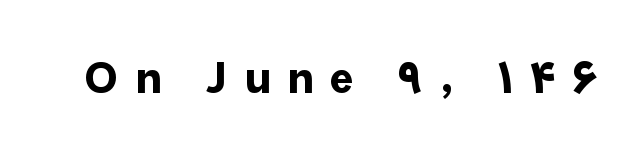
The image shows 45 px bold sans-serif type, upright; set unusually wide letter spacing (+0.37 em), not underlined; low stroke contrast and a medium x-height.
